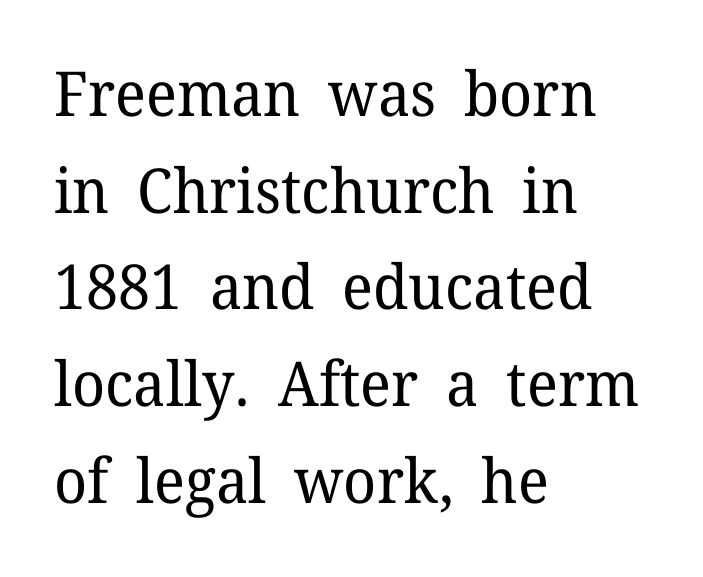
This rendering leaves character spacing at its baseline value. If you drew a line through each stem, it would be perfectly vertical. The area under the type is left untouched. Summary of weight: not heavy and not bold. Visually the block forms a straight wall on the left and a jagged coastline on the right. Evenly set lines give the paragraph a standard silhouette.
